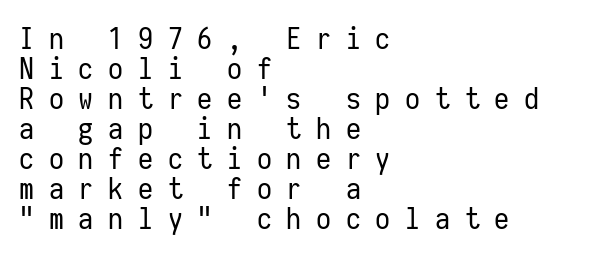
Q: Is the text bold? A: No.
Q: Is the text italic (slanted)? A: No, it is upright.
Q: Is the typeface a serif or a sans-serif typeface? A: Sans-serif.
Q: Is the text underlined? A: No.
Q: How is the paragraph aligned? A: Left-aligned.
Q: Is the spacing between letters normal or unusually wide? A: Unusually wide.
Q: Is the spacing between lines tight, normal or loose? A: Tight.
Q: Width (condensed, normal, or wide)? A: Condensed.
Q: Stroke contrast? A: Low.
Q: x-height? A: Medium.
Q: Monospaced? A: Yes.
